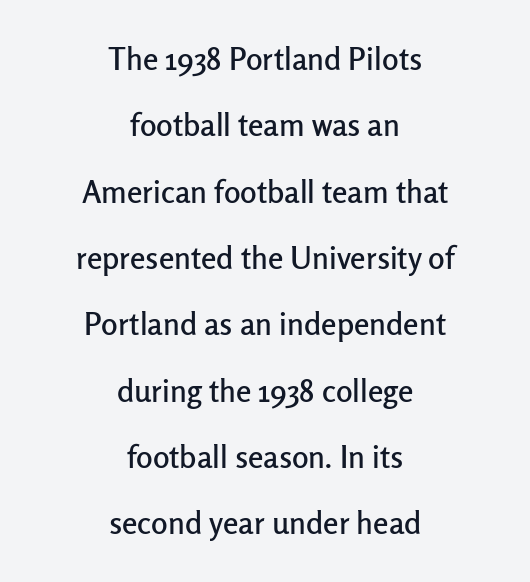
The face used here is rendered with its standard letterfit. Each row of text sits above clean, open space. Reading down the column, the eye jumps a long way to each next line. You can tell from the bare stems that sans-serif type was used. Typeset on center — no edge is straight. Ascenders rise straight up at ninety degrees.
